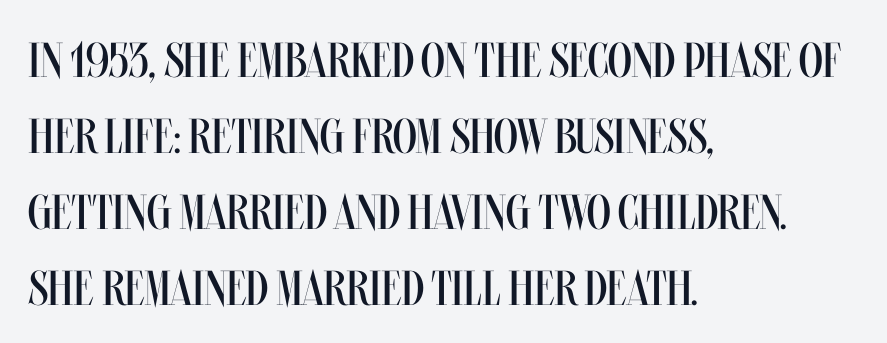
The image shows 49 px regular-weight, condensed type, upright; set left-aligned, normal line spacing (1.55x), normal letter spacing, not underlined; medium stroke contrast and a large x-height.
